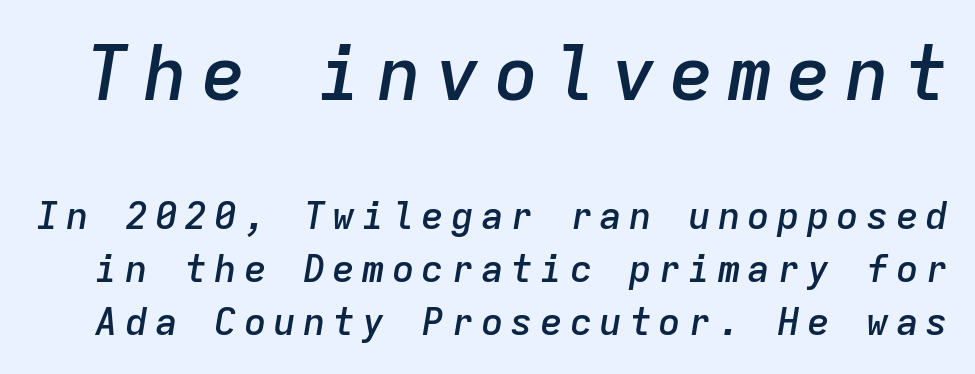
The image shows 75 px semibold type, italic (leaning right), monospaced; set normal line spacing (1.4x), not underlined; the first (top) block is 1.97x larger; low stroke contrast and a medium x-height.
